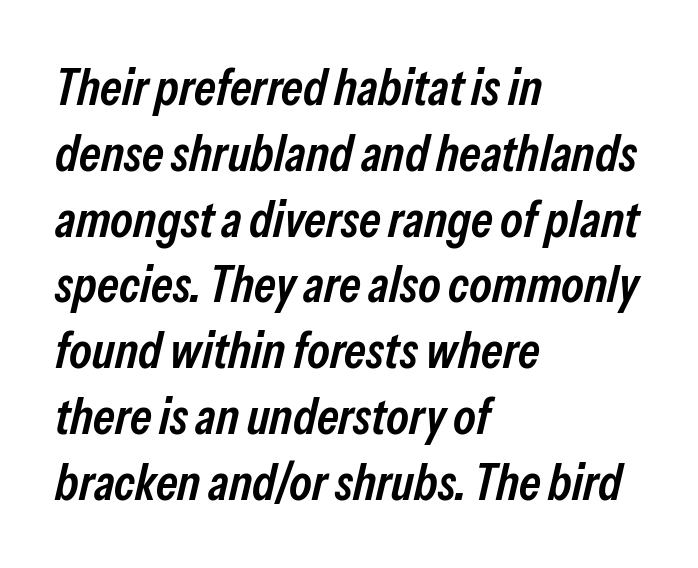
{"italic": "yes", "lean": "right", "slant_degrees": 13, "bold": "semi", "weight": "semibold", "width": "condensed", "stroke_contrast": "low", "x_height": "medium", "monospaced": "no", "underline": "no", "align": "left", "line_spacing": "normal", "line_spacing_ratio": 1.29, "letter_spacing": "normal", "letter_spacing_em": 0.0, "glyph_px": 51}
